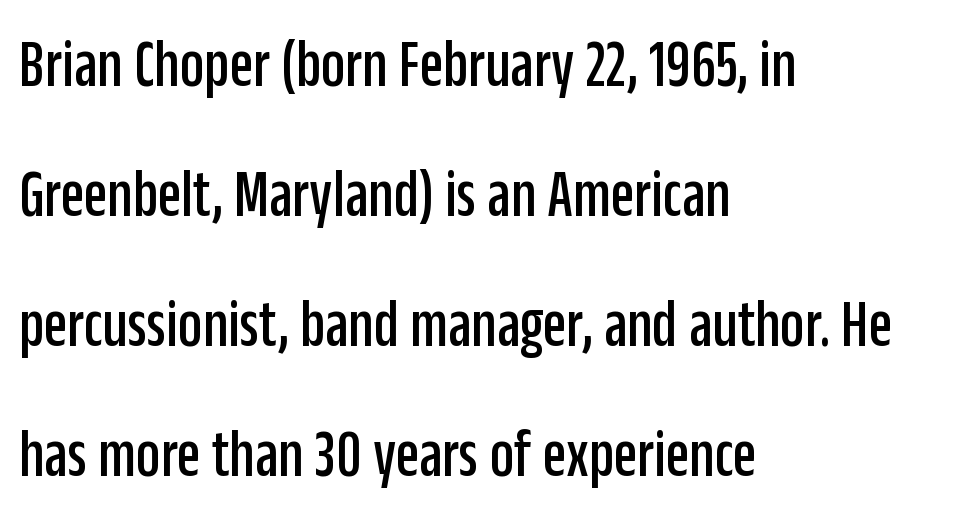
{"serif": "no", "italic": "no", "width": "condensed", "stroke_contrast": "low", "x_height": "large", "monospaced": "no", "underline": "no", "align": "left", "line_spacing": "loose", "line_spacing_ratio": 1.91, "letter_spacing": "normal", "letter_spacing_em": 0.0, "glyph_px": 68}
